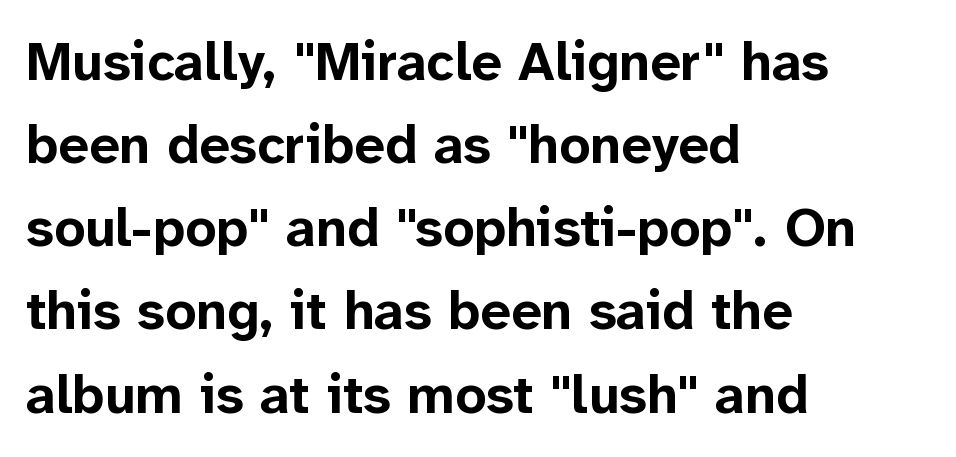
Rows of type keep a routine distance in the vertical direction. The glyphs are unaccompanied by any horizontal stroke below them. Where is the straight margin? On the left. Unlike italic type, these characters show no tilt at all. These lines are rendered in a variable-pitch font.
